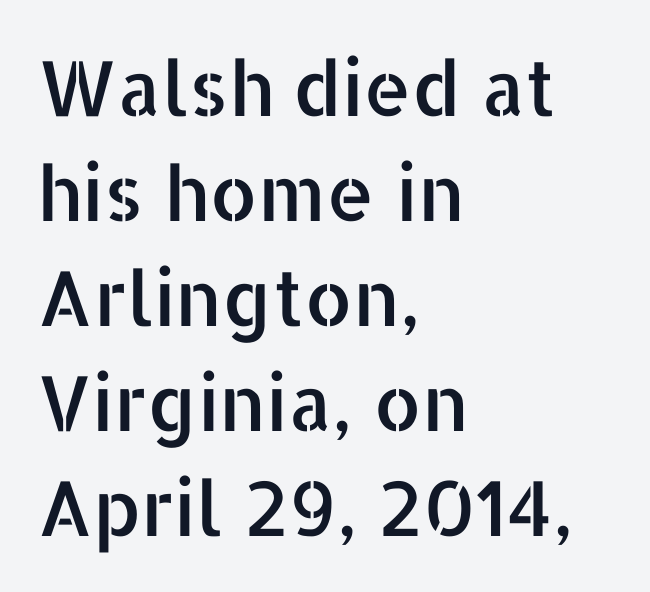
The image shows 76 px sans-serif type, upright; set left-aligned, normal line spacing (1.38x), normal letter spacing, not underlined; low stroke contrast and a medium x-height.
